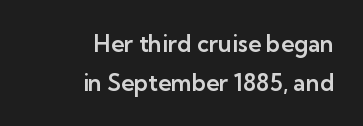
{"italic": "no", "underline": "no", "align": "right", "line_spacing": "normal", "line_spacing_ratio": 1.68, "letter_spacing": "normal", "letter_spacing_em": 0.0, "glyph_px": 23}
